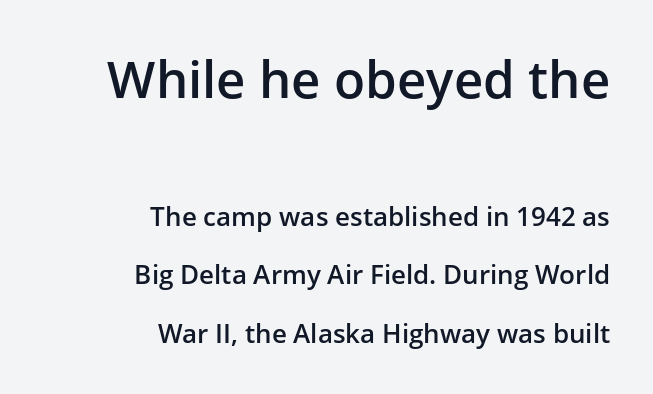
{"serif": "no", "italic": "no", "bold": "semi", "weight": "semibold", "width": "normal", "stroke_contrast": "low", "x_height": "medium", "monospaced": "no", "underline": "no", "align": "right", "line_spacing": "loose", "line_spacing_ratio": 2.24, "letter_spacing": "normal", "letter_spacing_em": 0.0, "larger_block": "first", "size_ratio": 1.96, "glyph_px": 51}
